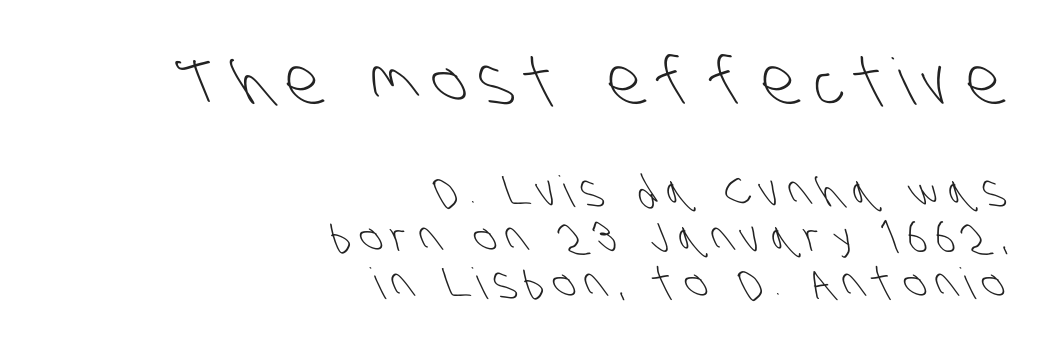
Descender tails drop into unmarked territory. Weight class: somewhere from thin through regular. Words appear elongated and porous because spacing is wide. This sample is right-justified, so line beginnings fall wherever the words allow. A typesetter would call this leading minimal, almost set solid. Nope, no serifs anywhere on these letters.
